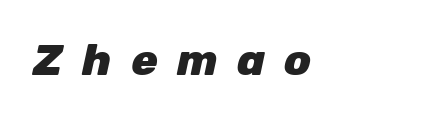
The axis of the letterforms is tilted away from vertical. Stroke thickness is high; the sample reads as a true bold. The passage shown is typed in a proportional face where columns would drift. The glyphs are unaccompanied by any horizontal stroke below them. A typesetter would call this heavily tracked-out type.
